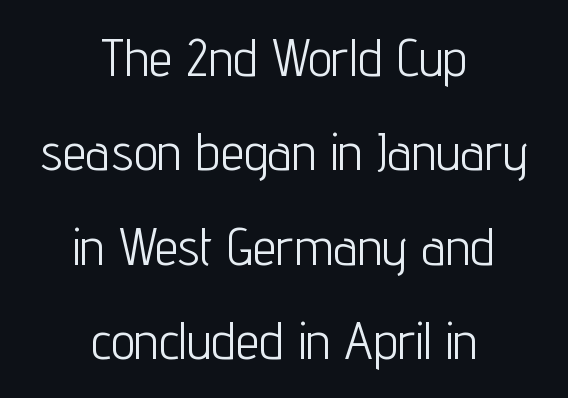
A quiet, ordinary-to-light weight characterises the typeface. The string is rendered with underlining switched off. Looks like regular typesetting: each glyph gets only the width it needs. Every character sits straight up, as roman type does.
